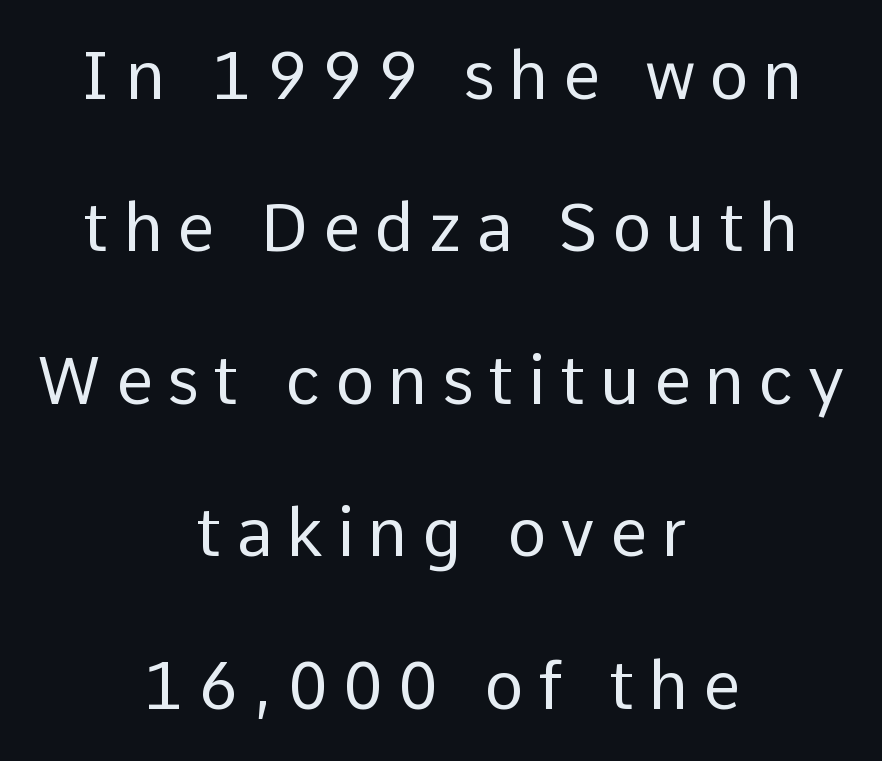
The image shows 66 px regular-weight sans-serif type, upright; set centered, loose line spacing (2.31x), unusually wide letter spacing (+0.22 em), not underlined; low stroke contrast and a medium x-height.
